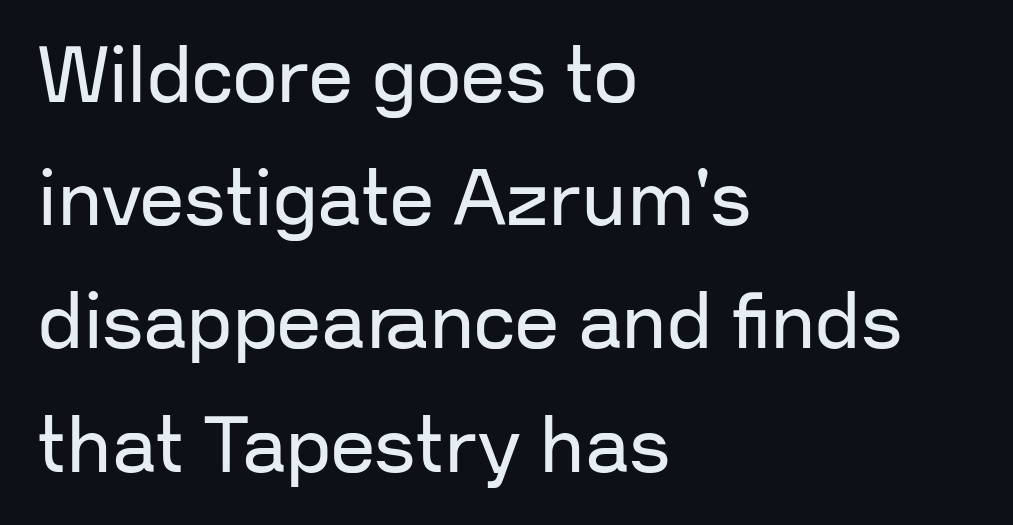
Q: Is the text bold? A: No.
Q: Is the text italic (slanted)? A: No, it is upright.
Q: Is the typeface a serif or a sans-serif typeface? A: Sans-serif.
Q: Is the text underlined? A: No.
Q: How is the paragraph aligned? A: Left-aligned.
Q: Is the spacing between letters normal or unusually wide? A: Normal.
Q: Is the spacing between lines tight, normal or loose? A: Normal.
Q: Width (condensed, normal, or wide)? A: Normal.
Q: Stroke contrast? A: Low.
Q: x-height? A: Medium.
Q: Monospaced? A: No.
